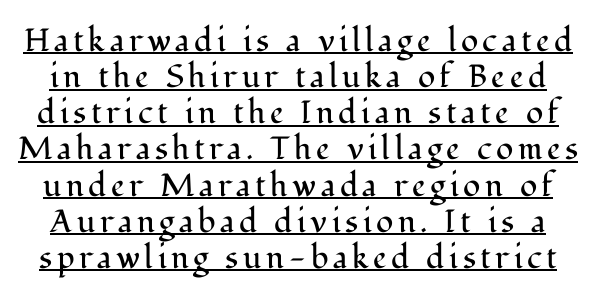
Q: Is the text bold? A: No.
Q: Is the text italic (slanted)? A: No, it is upright.
Q: Is the typeface a serif or a sans-serif typeface? A: Serif.
Q: Is the text underlined? A: Yes.
Q: Is the spacing between lines tight, normal or loose? A: Tight.
Q: Width (condensed, normal, or wide)? A: Normal.
Q: Stroke contrast? A: Medium.
Q: x-height? A: Medium.
Q: Monospaced? A: No.
